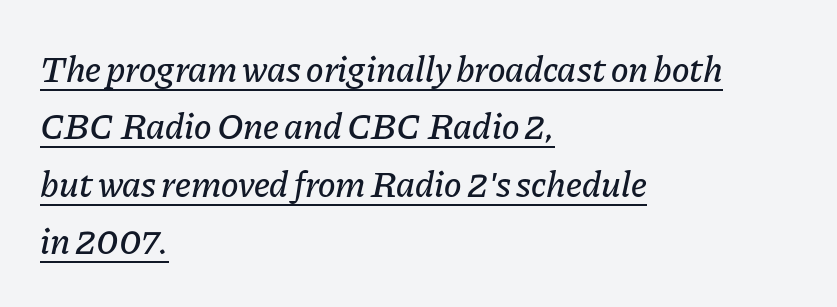
Layout note: lines flush left. Default kerning and tracking; the words read as compact shapes. The rendered words wear a rule along their underside. Regular leading. You could not count columns in this text — the font is proportionally spaced. Quick note: italic.
